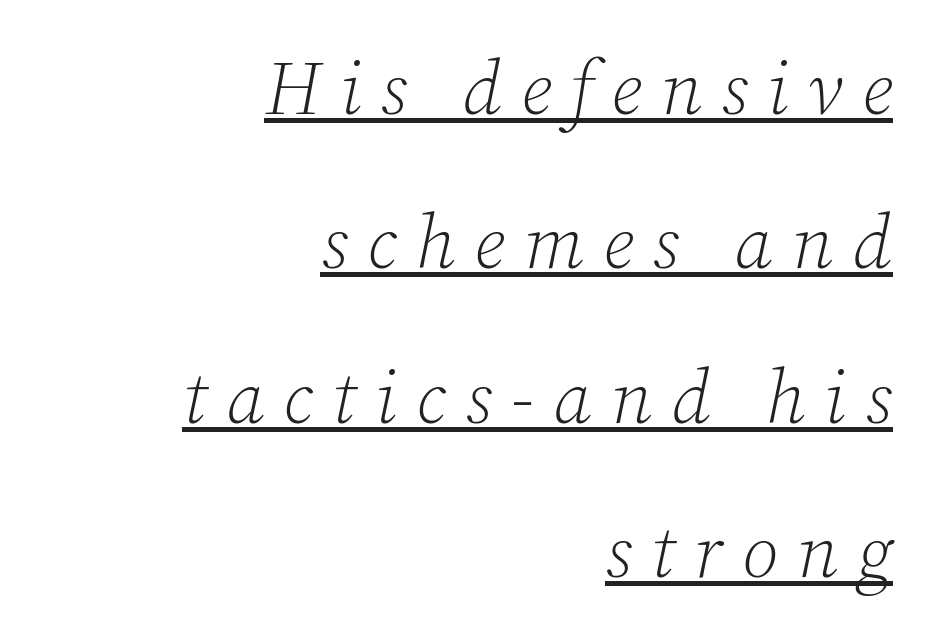
In CSS terms this would be text-align: right. These lines stand farther apart than default settings would place them. This sample carries an underscore along the baseline area. Short note: letters widely spaced.
